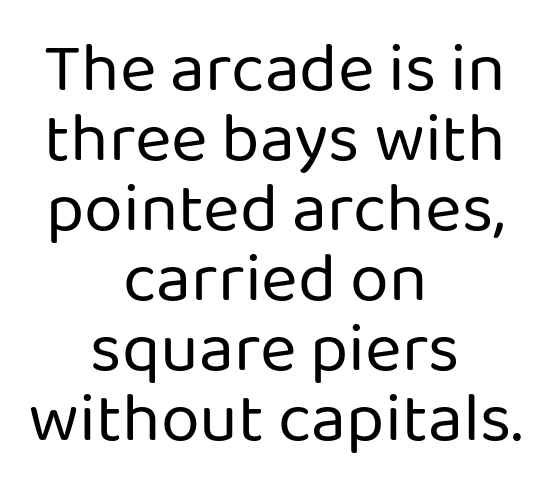
The lettering stays uniformly vertical, giving the passage a roman look. No letter is thick-stroked: the sample isn't bold. You could not count columns in this text — the font is proportionally spaced. The line-height multiplier appears low, near solid setting. Default kerning and tracking; the words read as compact shapes. These lines stack symmetrically, like a column narrowing and widening about its center.
